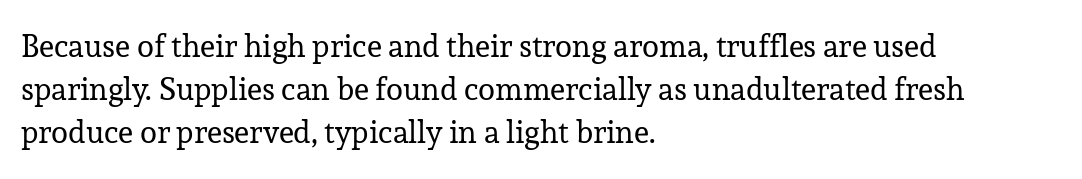
{"serif": "yes", "italic": "no", "bold": "no", "weight": "regular", "width": "normal", "stroke_contrast": "low", "x_height": "medium", "monospaced": "no", "underline": "no", "align": "left", "line_spacing": "normal", "line_spacing_ratio": 1.39, "letter_spacing": "normal", "letter_spacing_em": 0.0, "glyph_px": 31}
